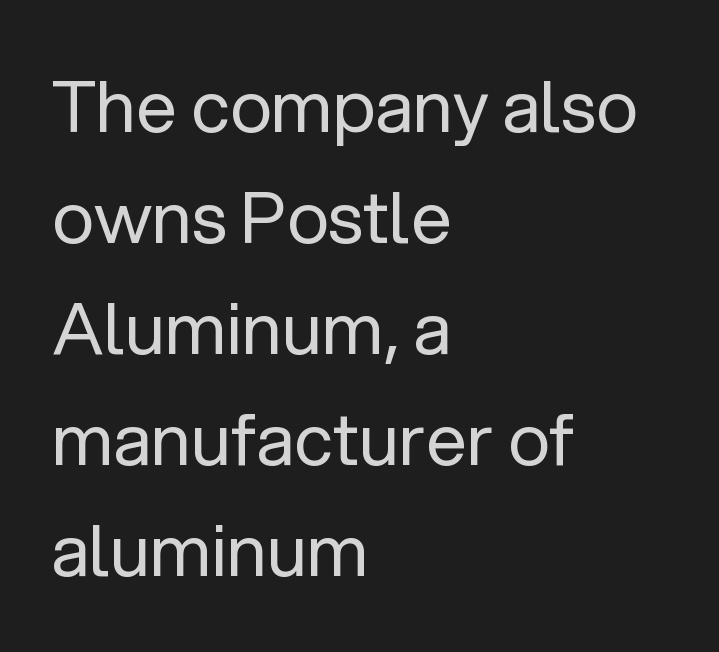
{"serif": "no", "italic": "no", "bold": "no", "weight": "regular", "width": "normal", "stroke_contrast": "low", "x_height": "medium", "monospaced": "no", "underline": "no", "align": "left", "line_spacing": "normal", "line_spacing_ratio": 1.54, "letter_spacing": "normal", "letter_spacing_em": 0.0, "glyph_px": 72}
